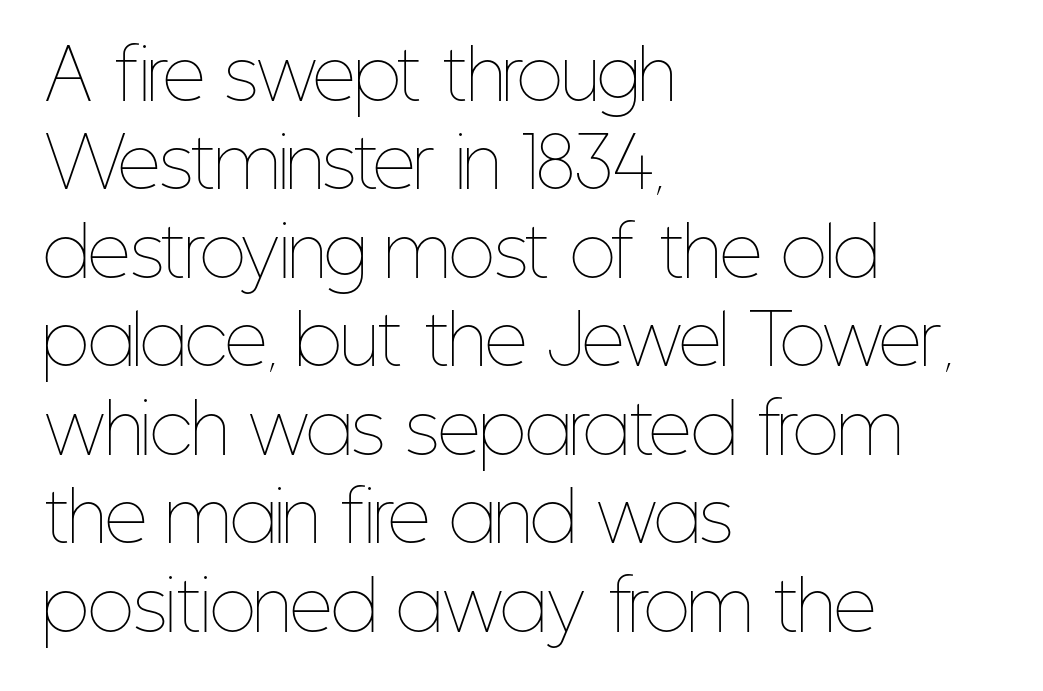
The image shows 67 px thin, condensed type, upright; set left-aligned, normal line spacing (1.32x), normal letter spacing, not underlined; low stroke contrast and a medium x-height.
